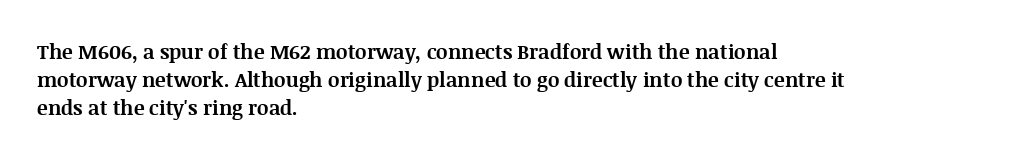
Q: Is the text bold? A: Yes.
Q: Is the text italic (slanted)? A: No, it is upright.
Q: Is the text underlined? A: No.
Q: How is the paragraph aligned? A: Left-aligned.
Q: Is the spacing between letters normal or unusually wide? A: Normal.
Q: Is the spacing between lines tight, normal or loose? A: Normal.
